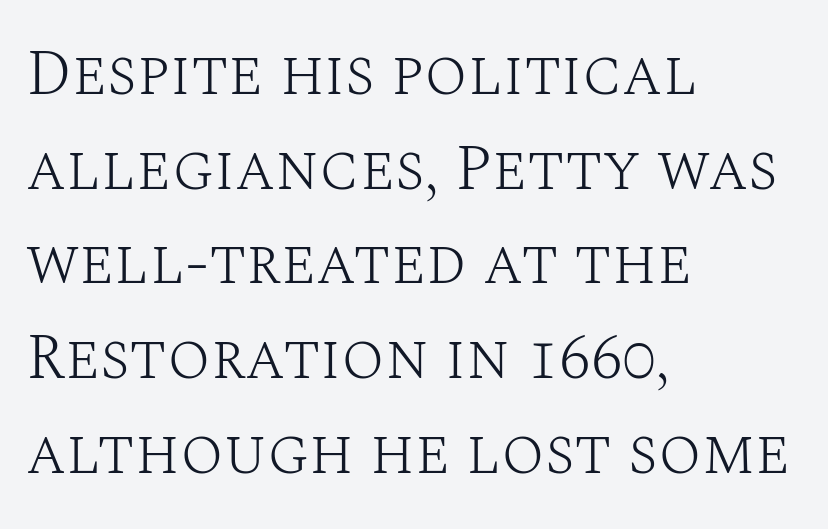
What kind of face is this? One with serifs. Stroke thickness stays within the range of a standard reading face or lighter. Caption: standard tracking, unaltered. Vertical strokes here are truly vertical.
